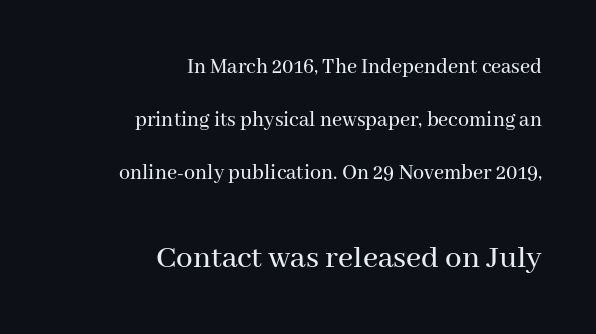
The image shows 33 px serif type, upright; set right-aligned, loose line spacing (2.41x), normal letter spacing, not underlined; the second (bottom) block is 1.5x larger; medium stroke contrast and a medium x-height.
